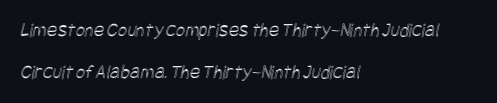
Underline: absent. These lines keep a tight, regular rhythm from letter to letter. Casual observation: everything's shoved over to the left. The block of text is sparse from top to bottom, with ample space between rows.
